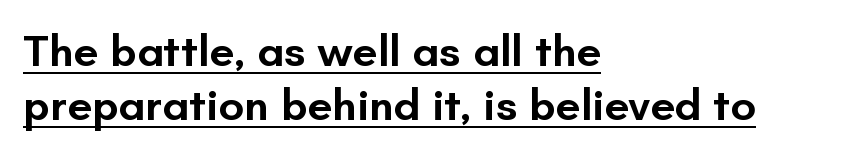
Examine the stroke ends and you'll find no serifs. Unlike italic type, these characters show no tilt at all. Here the designer chose a conventional face with non-uniform glyph widths. Short and long lines alike share a common starting point at left. The specimen includes a rule beneath the text block's lines. The letterforms sit shoulder to shoulder at normal distance.
